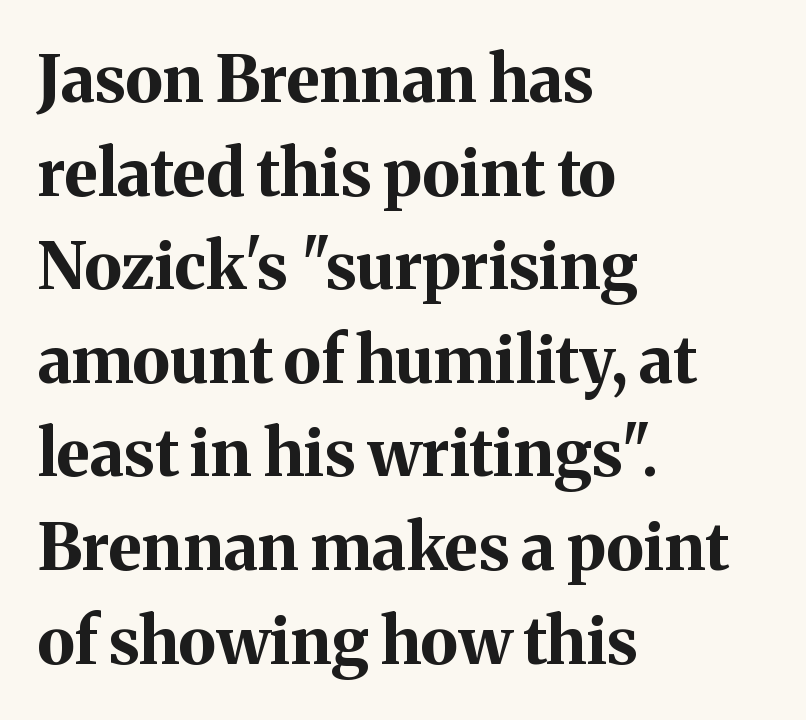
{"serif": "yes", "italic": "no", "bold": "yes", "weight": "bold", "width": "normal", "stroke_contrast": "medium", "x_height": "medium", "monospaced": "no", "underline": "no", "align": "left", "line_spacing": "normal", "line_spacing_ratio": 1.44, "letter_spacing": "normal", "letter_spacing_em": 0.0, "glyph_px": 65}
